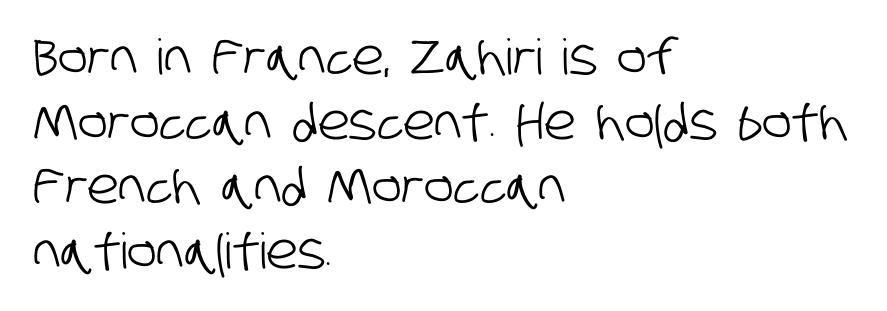
The image shows 49 px condensed sans-serif type; set left-aligned, normal line spacing (1.32x), normal letter spacing, not underlined; low stroke contrast and a large x-height.
